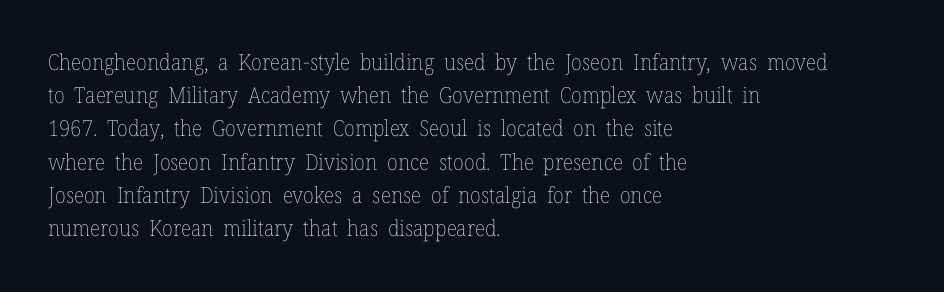
Tall strokes in this sample are plumb rather than angled. Weight: regular or lighter. Tracking value appears to be zero — textbook default spacing. The passage shown stacks its lines at a standard gap. The lines in this sample share a left origin and differ only in where they stop. Anything drawn beneath the words? Only blank space.
